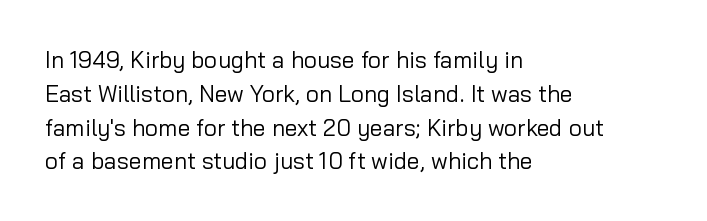
Just letters on the line, the space beneath them empty. Evenly set lines give the paragraph a standard silhouette. Heft: none added — not bold. Notice how the passage keeps a crisp vertical edge on the left only. No extra tracking has been applied to these lines. A roman cut, with each character standing at attention.
